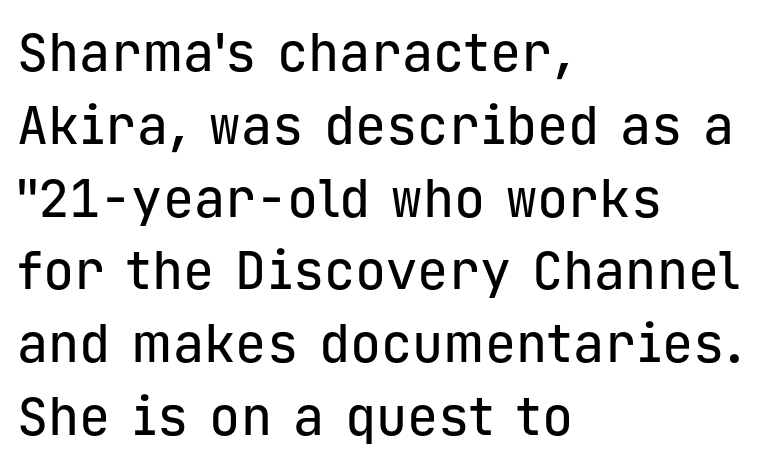
The image shows 52 px sans-serif type, upright, monospaced; set left-aligned, normal line spacing (1.4x), normal letter spacing, not underlined; low stroke contrast and a medium x-height.
